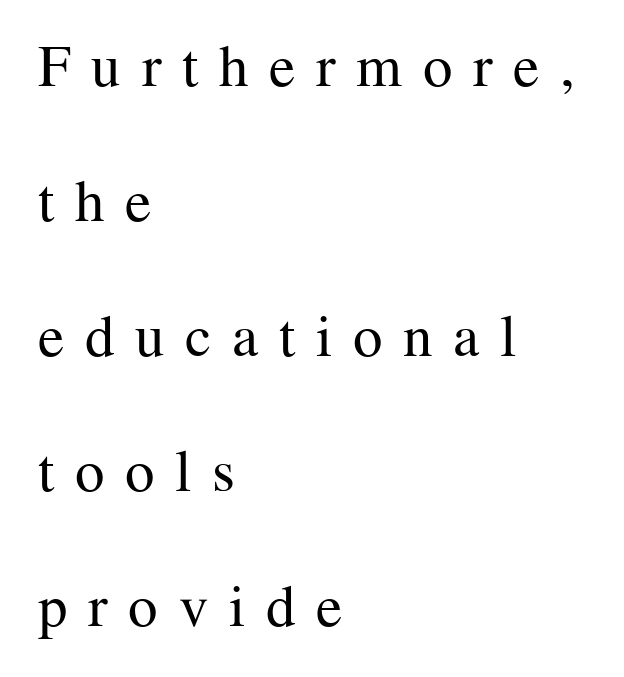
The image shows 59 px regular-weight serif type, upright; set left-aligned, loose line spacing (2.29x), unusually wide letter spacing (+0.35 em), not underlined; medium stroke contrast and a medium x-height.
